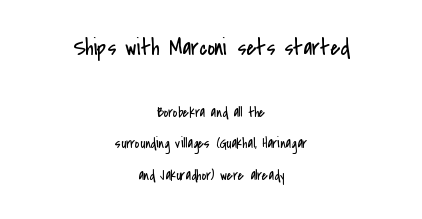
Unmarked baselines from the first word to the last. Does the lettering tilt? It doesn't — this is upright. Each line is balanced around a shared central axis. No extra ink here — the face is not bold. Two sizes are in play, and the larger belongs to the first block. You could fit nearly another row in the gap between these rows.
